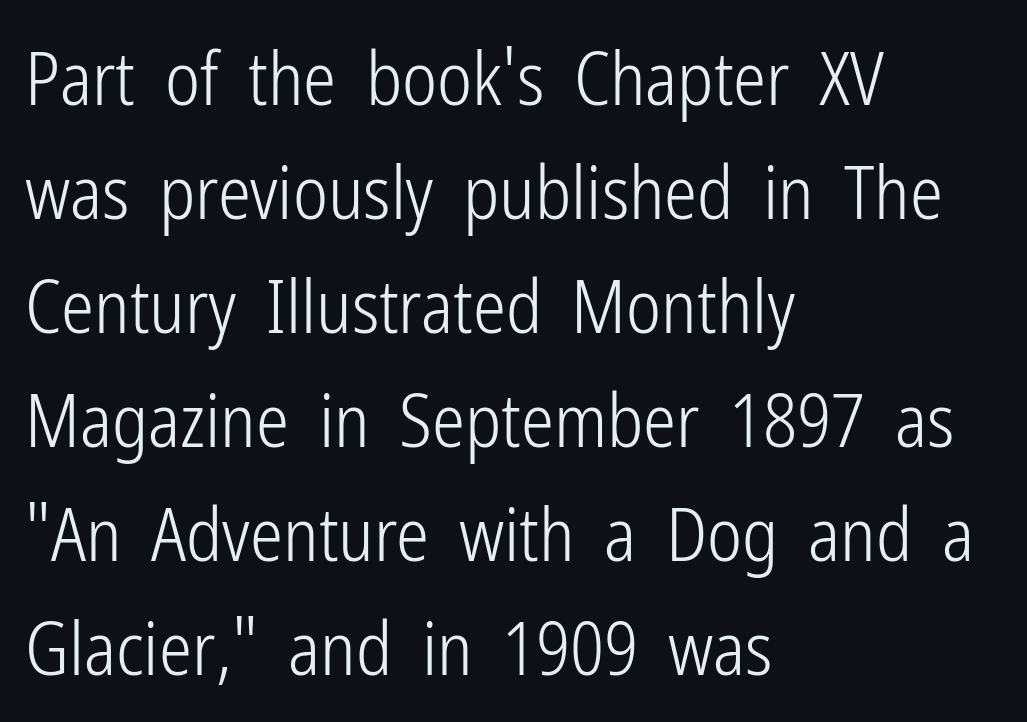
The image shows 74 px light, condensed sans-serif type, upright; set left-aligned, normal line spacing (1.54x), normal letter spacing, not underlined; low stroke contrast and a medium x-height.
